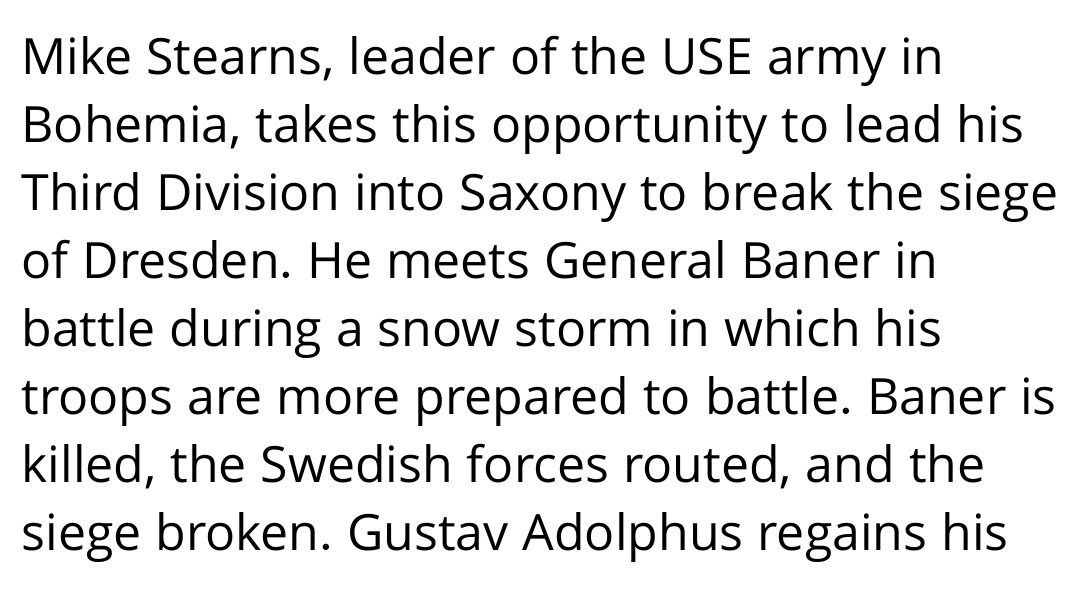
Q: Is the text bold? A: No.
Q: Is the text italic (slanted)? A: No, it is upright.
Q: Is the typeface a serif or a sans-serif typeface? A: Sans-serif.
Q: Is the text underlined? A: No.
Q: How is the paragraph aligned? A: Left-aligned.
Q: Is the spacing between letters normal or unusually wide? A: Normal.
Q: Is the spacing between lines tight, normal or loose? A: Normal.
Q: Width (condensed, normal, or wide)? A: Normal.
Q: Stroke contrast? A: Low.
Q: x-height? A: Medium.
Q: Monospaced? A: No.
